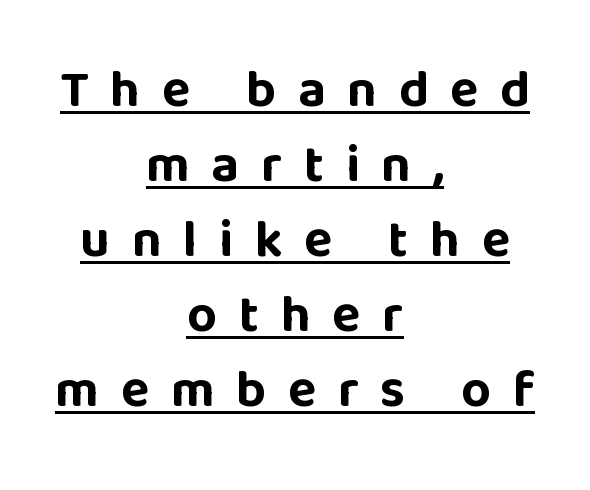
Spacing verdict: proportional, widths tailored to each character. Honestly, the underline is the first thing you notice here. The face used here is a sans, in the tradition of grotesques and geometrics. Is the letter spacing exaggerated? Yes — the characters are pushed far apart. In terms of leading, this rendering sits right in the middle. Every letter is thick-stroked: bold, no question.
